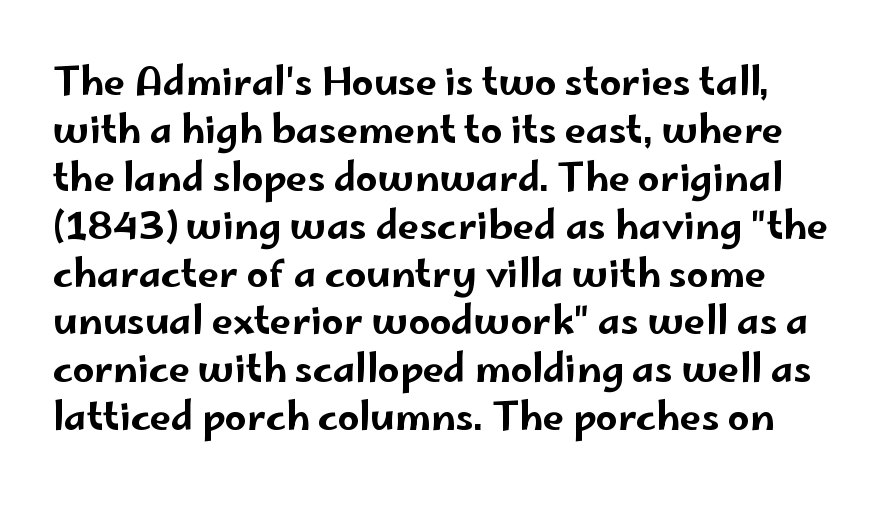
The face used here is proportionally spaced, like ordinary book or web type. The space beneath each line is pristine and unruled. Vertically, the passage feels balanced, rows spaced as you'd expect. Typographically, this falls in the sans-serif category. Nobody touched the tracking dial on this one.
